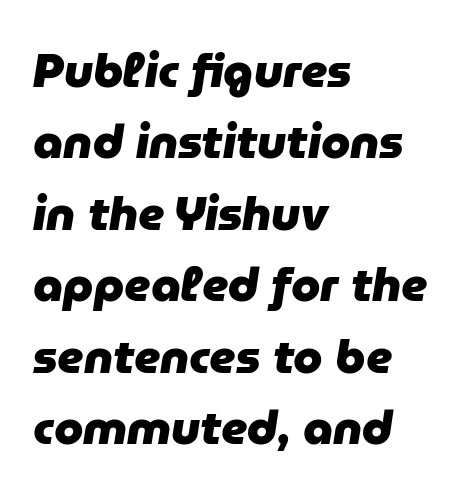
Every letter is thick-stroked: bold, no question. Glance below the letters and you will spot only blank space. A typesetter would call this proportional, since set widths differ per character. Vertical spacing — default. Alignment: flush left.
